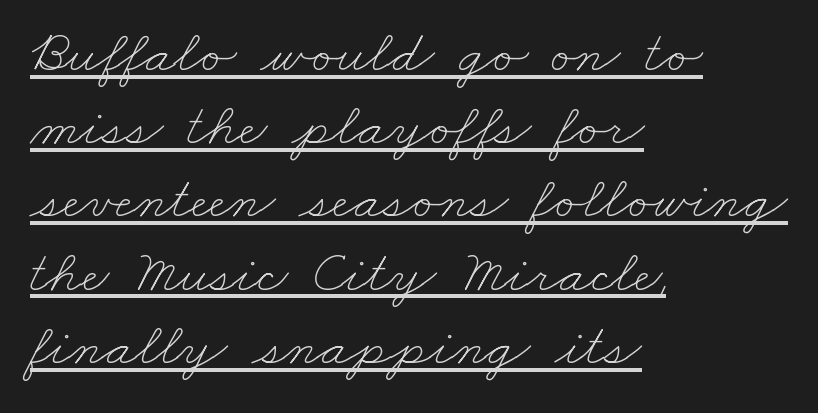
Q: Is the text bold? A: No.
Q: Is the text underlined? A: Yes.
Q: How is the paragraph aligned? A: Left-aligned.
Q: Is the spacing between letters normal or unusually wide? A: Normal.
Q: Width (condensed, normal, or wide)? A: Wide.
Q: Stroke contrast? A: Low.
Q: x-height? A: Small.
Q: Monospaced? A: No.
